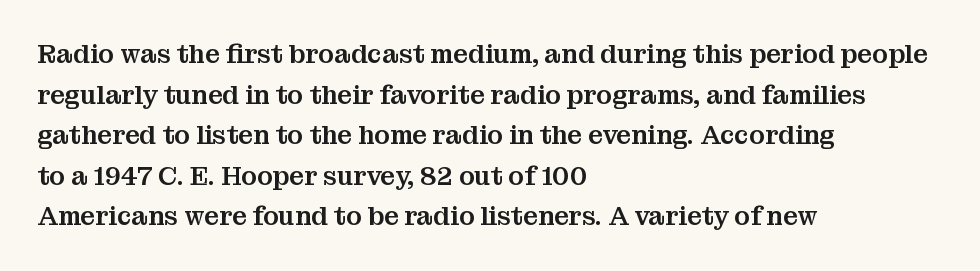
This rendering features lettering with no underline. How are the letters spaced? Ordinarily, with no added tracking. The setting favours the left margin, as ordinary paragraphs usually do. Does the lettering tilt? It doesn't — this is upright. Summary of vertical rhythm: regular, with standard interline spacing.
